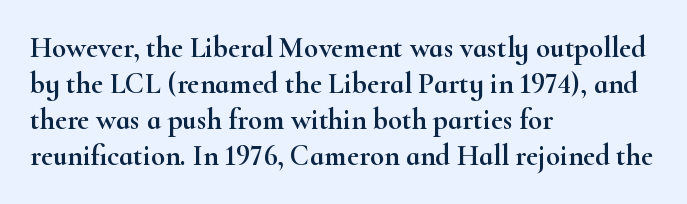
{"serif": "yes", "italic": "no", "width": "wide", "stroke_contrast": "high", "x_height": "small", "monospaced": "no", "underline": "no", "align": "left", "line_spacing_ratio": 1.24, "letter_spacing": "normal", "letter_spacing_em": 0.0, "glyph_px": 29}
